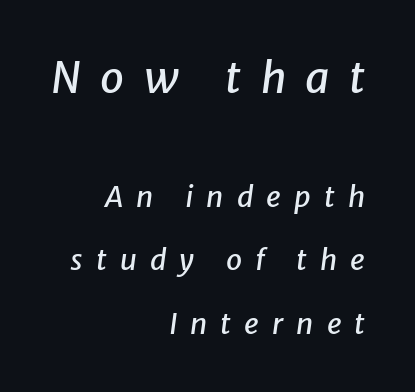
The image shows 43 px text type, italic (leaning right); set right-aligned, loose line spacing (2.18x), unusually wide letter spacing (+0.45 em), not underlined; the first (top) block is 1.48x larger; low stroke contrast and a medium x-height.
